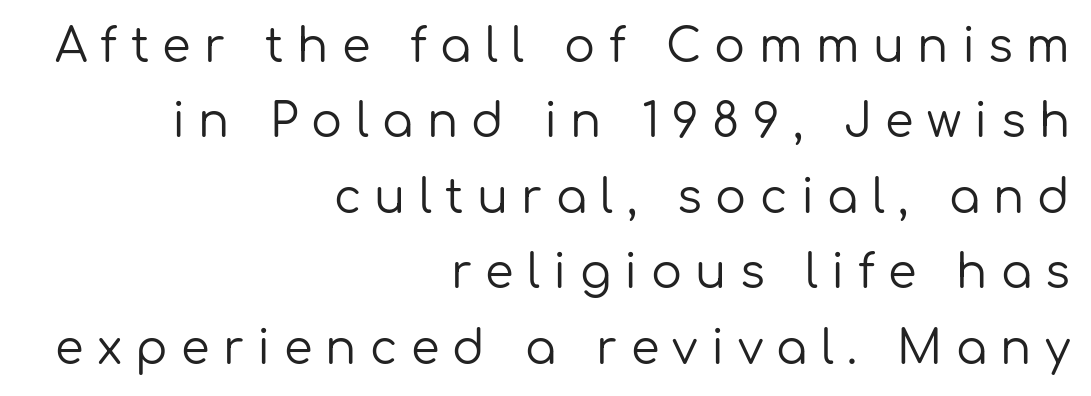
The image shows 46 px regular-weight sans-serif type, upright; set right-aligned, normal line spacing (1.64x), unusually wide letter spacing (+0.29 em), not underlined; low stroke contrast and a medium x-height.
